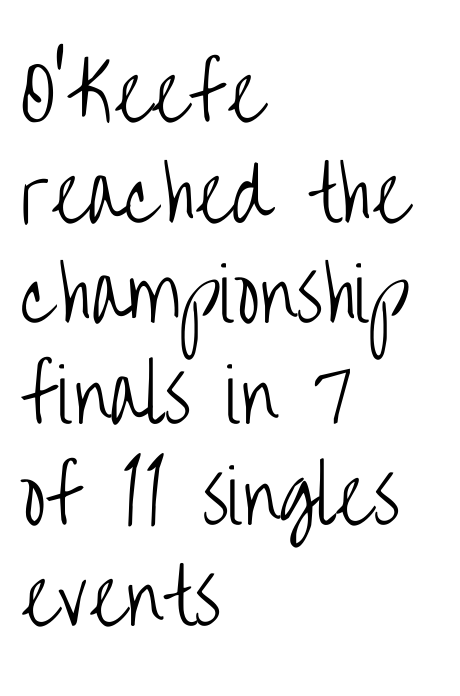
Q: Is the text bold? A: No.
Q: Is the text italic (slanted)? A: No, it is upright.
Q: Is the typeface a serif or a sans-serif typeface? A: Sans-serif.
Q: Is the text underlined? A: No.
Q: How is the paragraph aligned? A: Left-aligned.
Q: Is the spacing between letters normal or unusually wide? A: Normal.
Q: Is the spacing between lines tight, normal or loose? A: Normal.
Q: Width (condensed, normal, or wide)? A: Condensed.
Q: Stroke contrast? A: Low.
Q: x-height? A: Large.
Q: Monospaced? A: No.
